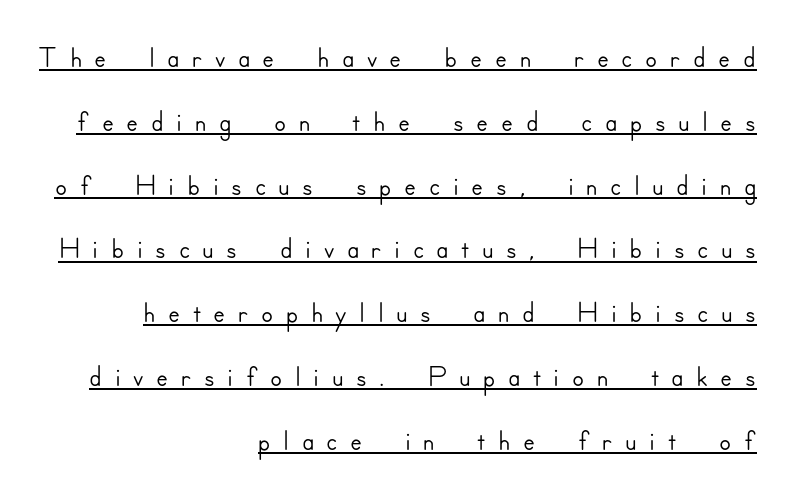
Q: Is the text italic (slanted)? A: No, it is upright.
Q: Is the typeface a serif or a sans-serif typeface? A: Sans-serif.
Q: Is the text underlined? A: Yes.
Q: How is the paragraph aligned? A: Right-aligned.
Q: Is the spacing between letters normal or unusually wide? A: Unusually wide.
Q: Is the spacing between lines tight, normal or loose? A: Normal.
Q: Width (condensed, normal, or wide)? A: Normal.
Q: Stroke contrast? A: Low.
Q: x-height? A: Small.
Q: Monospaced? A: No.
